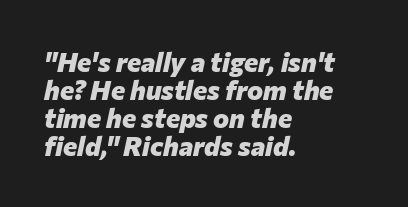
{"italic": "yes", "lean": "right", "slant_degrees": 12, "bold": "yes", "underline": "no", "align": "left", "line_spacing": "tight", "line_spacing_ratio": 1.04, "letter_spacing": "normal", "letter_spacing_em": 0.0, "glyph_px": 27}
